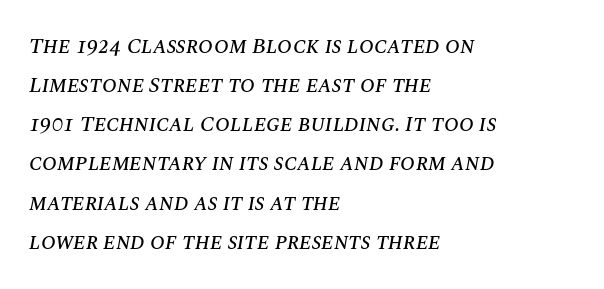
Yep, that's italic — everything's leaning. Which margin do the lines hug? The left one — the right edge is uneven. The tracking reads as untouched default to a designer's eye. Quick note: underline off.
